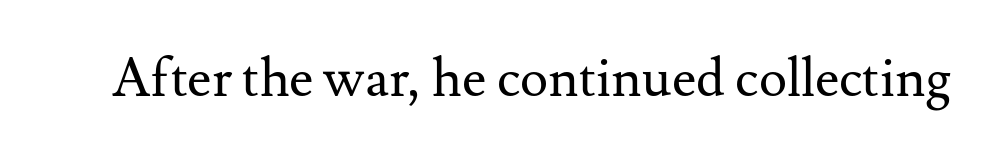
Glyph-to-glyph distance matches everyday printed text. Does the lettering tilt? It doesn't — this is upright. Font category for this specimen: serif. Think of a printed novel: that variable character pitch is what you see here.
